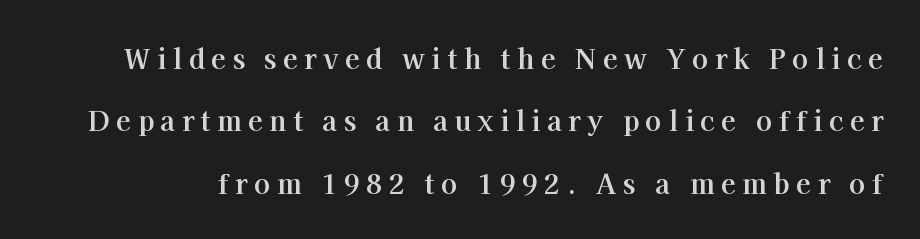
The image shows 27 px bold type, upright; set loose line spacing (2.31x), unusually wide letter spacing (+0.24 em), not underlined.
